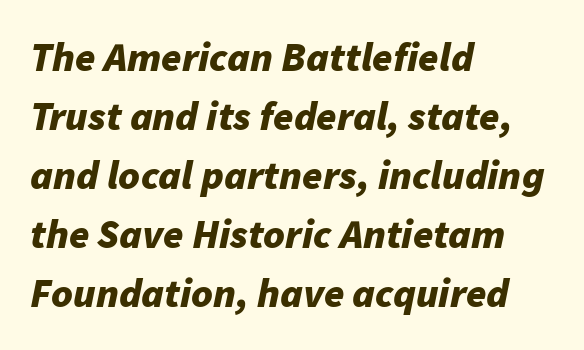
Q: Is the text bold? A: Yes.
Q: Is the text italic (slanted)? A: Yes, it leans right by about 11 degrees.
Q: Is the text underlined? A: No.
Q: How is the paragraph aligned? A: Left-aligned.
Q: Is the spacing between letters normal or unusually wide? A: Normal.
Q: Is the spacing between lines tight, normal or loose? A: Normal.
Q: Width (condensed, normal, or wide)? A: Normal.
Q: Stroke contrast? A: Low.
Q: x-height? A: Medium.
Q: Monospaced? A: No.
